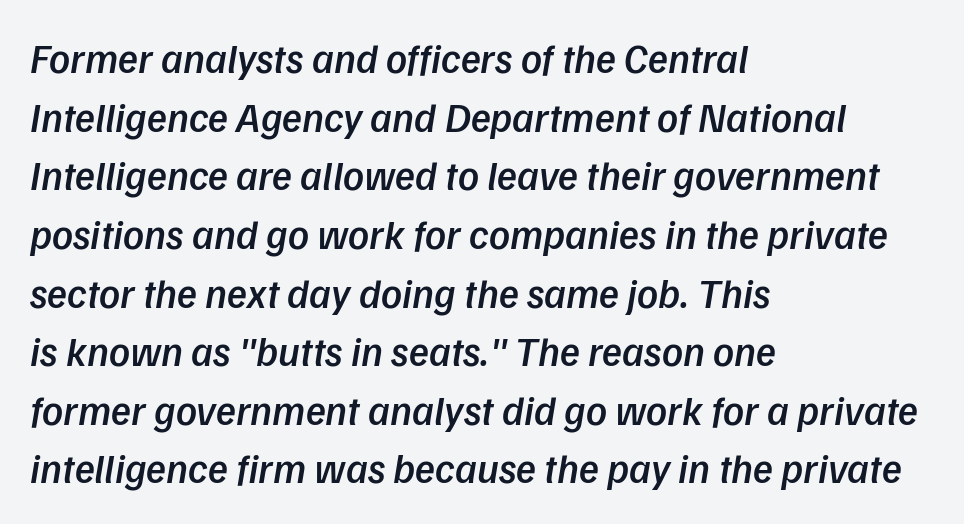
The passage shown is semibold, sitting just below true bold. Compared with typical paragraphs, the rows here are spaced about the same. A student would call this left alignment; a typographer would say flush left, rag right. If you drew a line through each stem, it would be angled.
